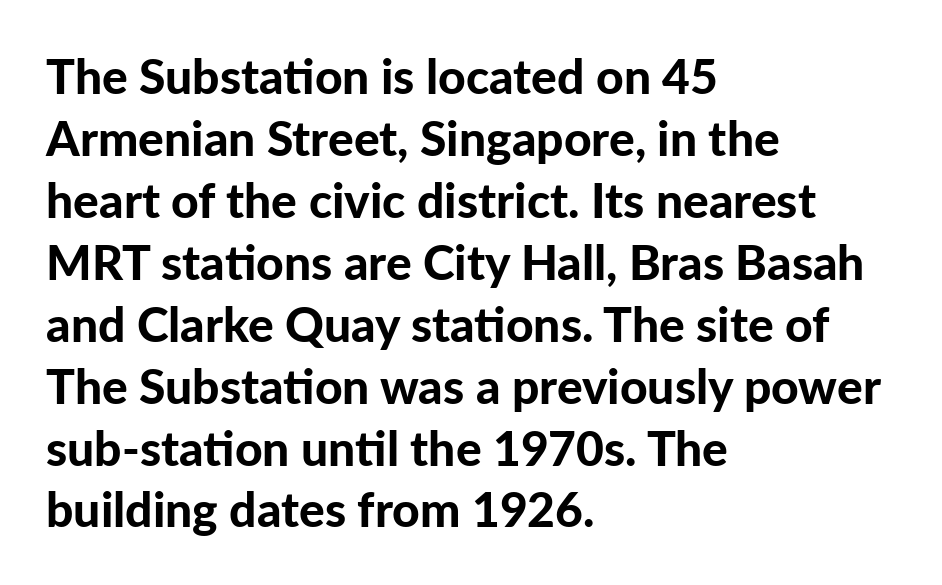
{"serif": "no", "italic": "no", "bold": "yes", "weight": "bold", "width": "normal", "stroke_contrast": "low", "x_height": "medium", "monospaced": "no", "underline": "no", "align": "left", "line_spacing": "normal", "line_spacing_ratio": 1.29, "letter_spacing": "normal", "letter_spacing_em": 0.0, "glyph_px": 48}
